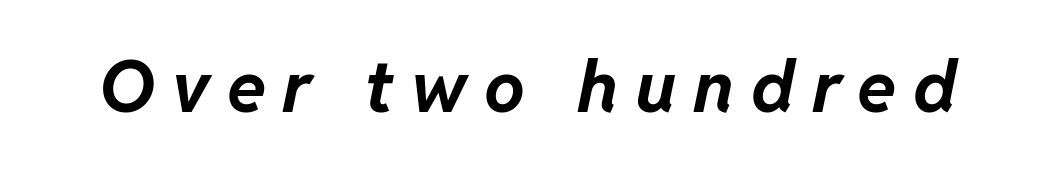
The image shows 72 px bold type, italic (leaning right); set unusually wide letter spacing (+0.23 em), not underlined; low stroke contrast and a medium x-height.
